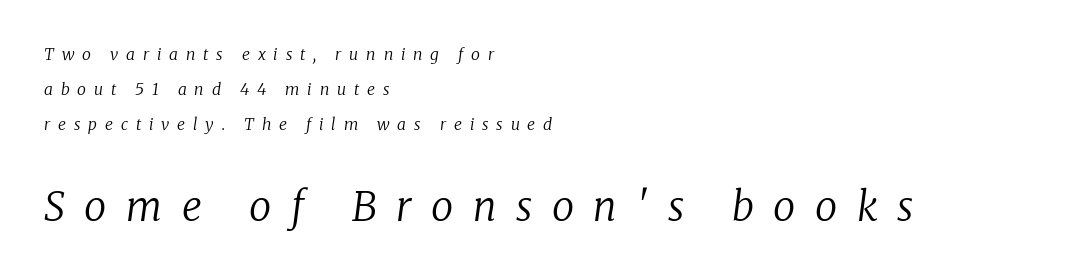
The paragraph shown leans on its left margin. Examine the stroke ends and you'll spot serifs. The letterforms sit at book weight or below. The letterforms stand isolated, each surrounded by extra space.
